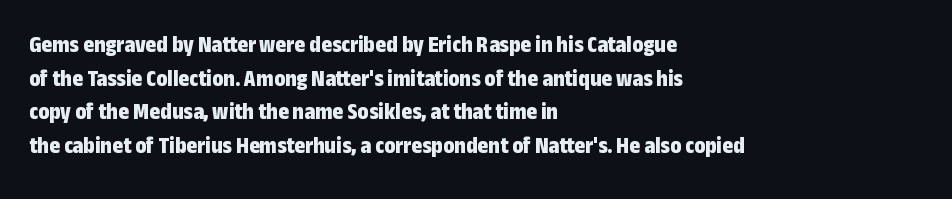
Each line starts at the same left margin while the right side varies. One glance says typical: line gaps are just what's usual. Nope, not italic — everything's standing straight. Plenty of ink on the page — the face is bold.
